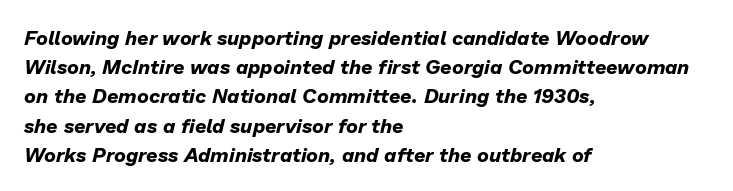
What's the leading like? Ordinary, nothing unusual. Pretty heavy lettering here — definitely bold. These lines are set flush left with a ragged right edge. Nothing unusual about the tracking: characters are spaced as the font intends. Quick note: italic.
